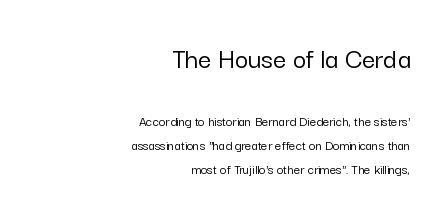
The typeface chosen for these lines omits serifs. The face used here is proportionally spaced, like ordinary book or web type. Look at the tracking — it's just the regular setting, nothing added. Quick note: underline off. These lines stack with their right ends in a neat column. This is roman type, the default non-slanted kind.
